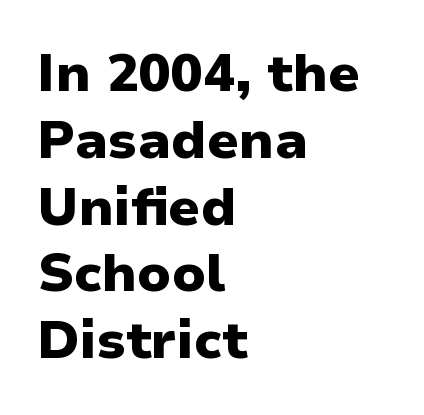
Q: Is the text bold? A: Yes.
Q: Is the text italic (slanted)? A: No, it is upright.
Q: Is the typeface a serif or a sans-serif typeface? A: Sans-serif.
Q: Is the text underlined? A: No.
Q: How is the paragraph aligned? A: Left-aligned.
Q: Is the spacing between letters normal or unusually wide? A: Normal.
Q: Is the spacing between lines tight, normal or loose? A: Normal.
Q: Width (condensed, normal, or wide)? A: Normal.
Q: Stroke contrast? A: Low.
Q: x-height? A: Medium.
Q: Monospaced? A: No.
